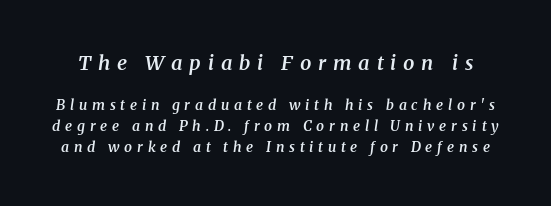
The image shows 20 px text type, italic (leaning right); set normal line spacing (1.49x), unusually wide letter spacing (+0.34 em), not underlined; the first (top) block is 1.43x larger.
